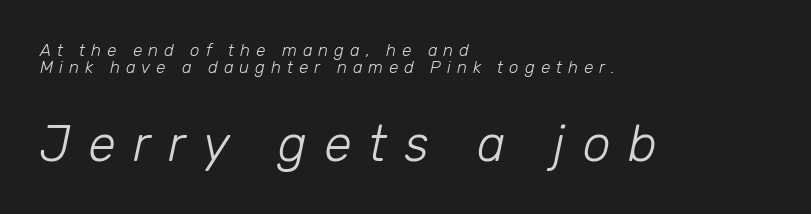
The image shows 50 px light type, italic (leaning right); set left-aligned, tight line spacing (1.0x), unusually wide letter spacing (+0.35 em), not underlined; the second (bottom) block is 2.94x larger; low stroke contrast and a medium x-height.
